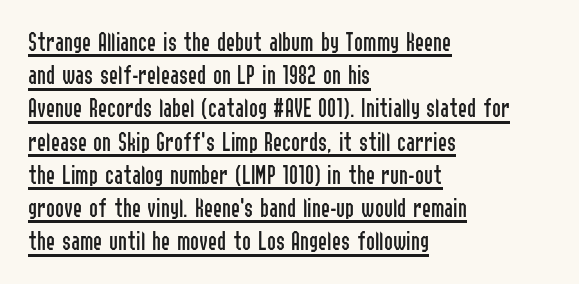
The typeface has the unassuming heft of standard copy or less. Leftover space on each line is placed entirely after the last word. Posture: straight, roman, zero tilt. Tracking here is standard; glyphs follow each other at the usual distance.
